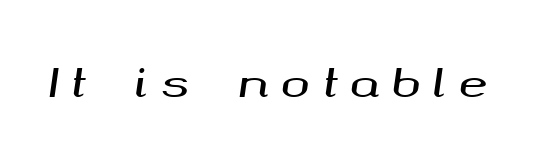
This is oblique type, the kind used for emphasis or titles. Does extra space separate the letters? Yes, quite a lot of it. Think of a printed novel: that variable character pitch is what you see here. Anything drawn beneath the words? Only blank space.
